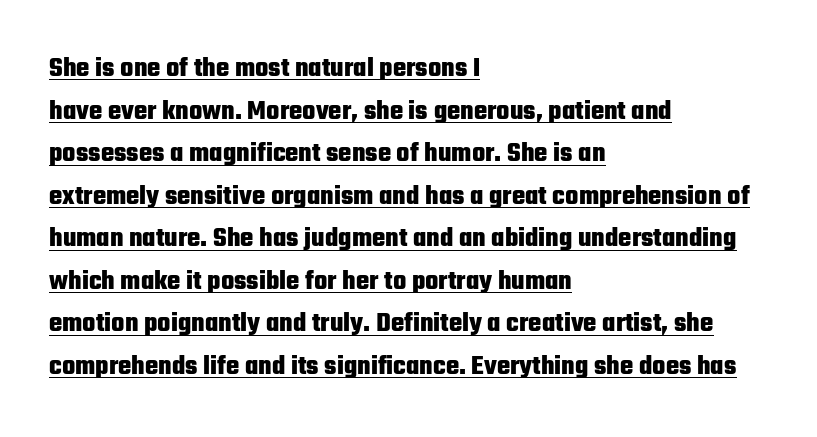
The text was rendered using a sans face with plain stroke endings. The passage shown is emphatically bold. Default kerning and tracking; the words read as compact shapes. Has an underline been added? It has. Think of a printed novel: that variable character pitch is what you see here. Do the letters lean? They stand straight.
